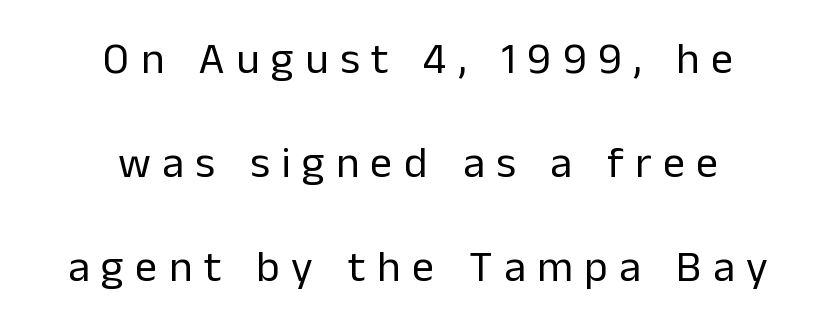
Beneath every word, the page is bare. The specimen reads as upright at a glance. Unlike a traditional serif, this face leaves its strokes unadorned. The weight tops out at a normal text grade.
